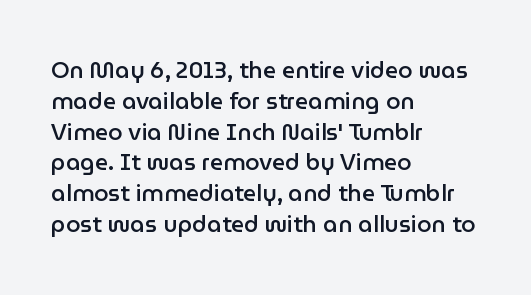
Whoever set this chose a conventional vertical rhythm. There is no visible air inserted between adjacent glyphs. Where is the straight margin? On the left. Type without underlining. The specimen reads as upright at a glance. The typesetting leans somewhat heavy: a semibold.
